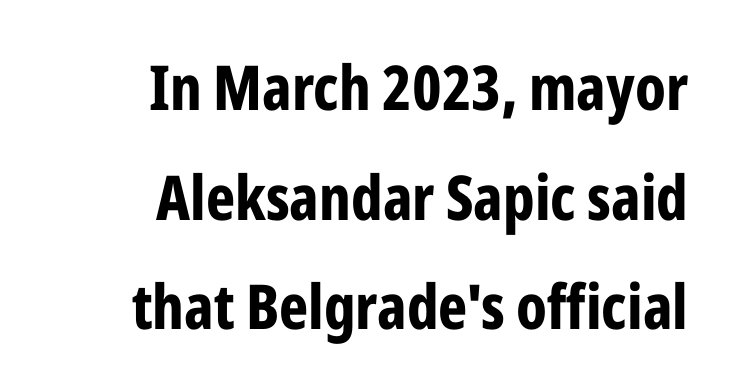
The image shows 62 px bold, condensed sans-serif type, upright; set right-aligned, line spacing 1.77x, normal letter spacing, not underlined; low stroke contrast and a medium x-height.
